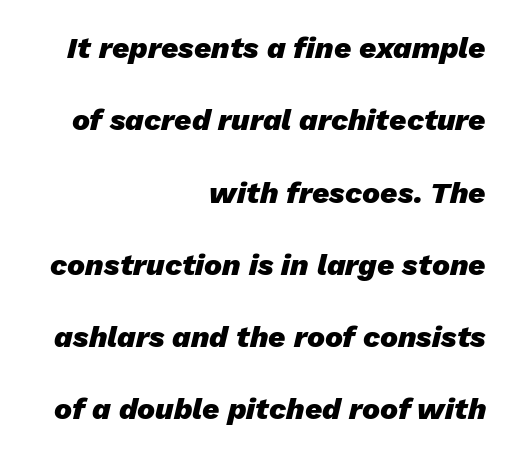
Q: Is the text bold? A: Yes.
Q: Is the text italic (slanted)? A: Yes, it leans right by about 13 degrees.
Q: Is the text underlined? A: No.
Q: How is the paragraph aligned? A: Right-aligned.
Q: Is the spacing between letters normal or unusually wide? A: Normal.
Q: Is the spacing between lines tight, normal or loose? A: Loose.
Q: Width (condensed, normal, or wide)? A: Normal.
Q: Stroke contrast? A: Low.
Q: x-height? A: Medium.
Q: Monospaced? A: No.
